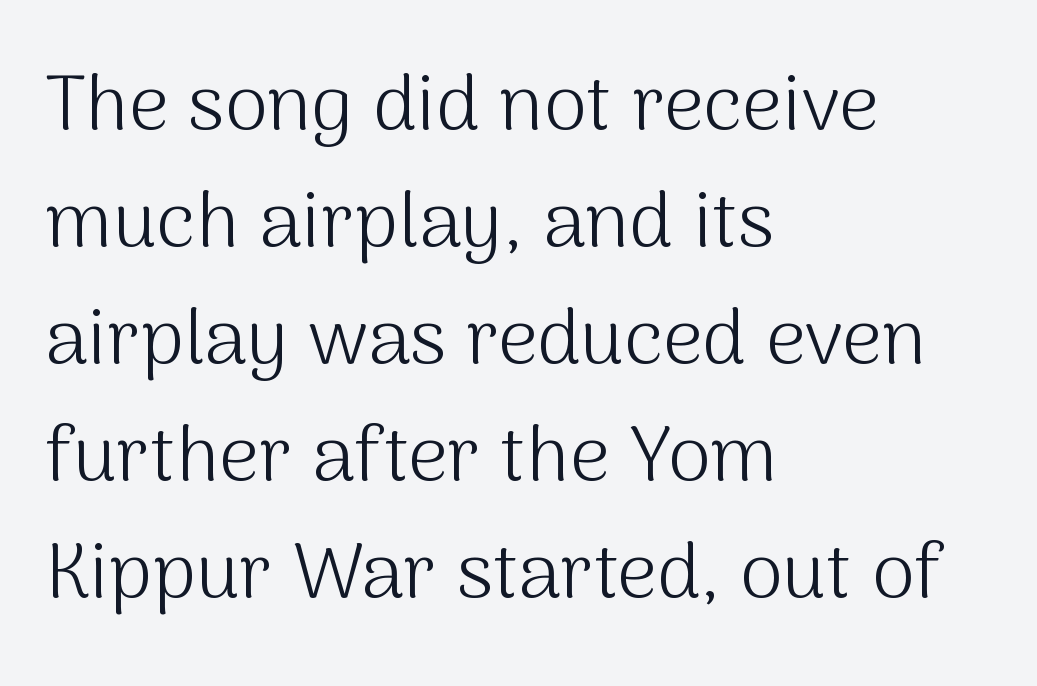
{"serif": "no", "italic": "no", "bold": "no", "weight": "light", "width": "normal", "stroke_contrast": "medium", "x_height": "medium", "monospaced": "no", "underline": "no", "align": "left", "line_spacing": "normal", "line_spacing_ratio": 1.5, "letter_spacing": "normal", "letter_spacing_em": 0.0, "glyph_px": 78}
